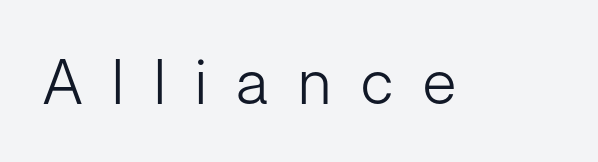
The image shows 62 px light sans-serif type, upright; set unusually wide letter spacing (+0.48 em), not underlined; low stroke contrast and a medium x-height.
